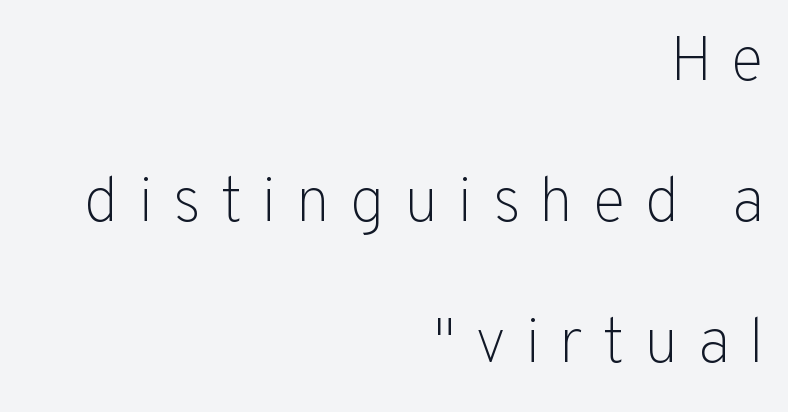
{"serif": "no", "italic": "no", "bold": "no", "weight": "light", "width": "normal", "stroke_contrast": "low", "x_height": "medium", "monospaced": "no", "underline": "no", "align": "right", "line_spacing": "loose", "line_spacing_ratio": 2.24, "letter_spacing": "wide", "letter_spacing_em": 0.3, "glyph_px": 63}
